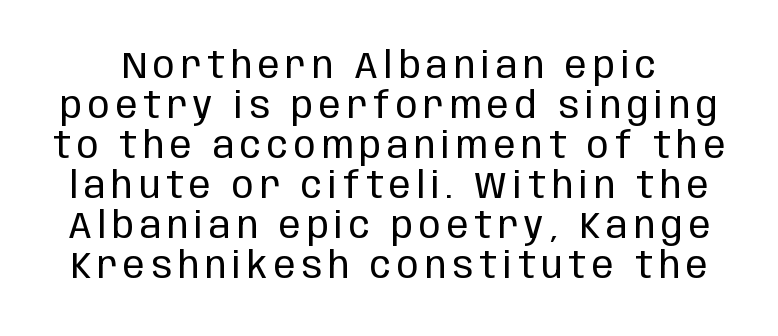
{"serif": "no", "italic": "no", "bold": "no", "weight": "regular", "width": "condensed", "stroke_contrast": "low", "x_height": "large", "monospaced": "no", "underline": "no", "line_spacing": "tight", "line_spacing_ratio": 1.11, "glyph_px": 36}
